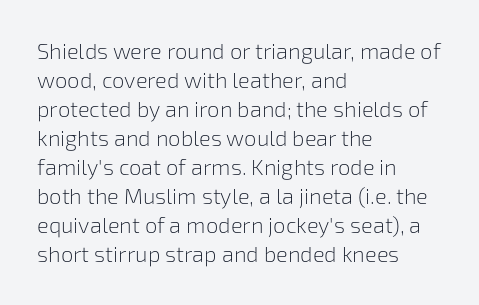
The image shows 22 px text type, upright; set left-aligned, normal line spacing (1.32x), normal letter spacing, not underlined.
